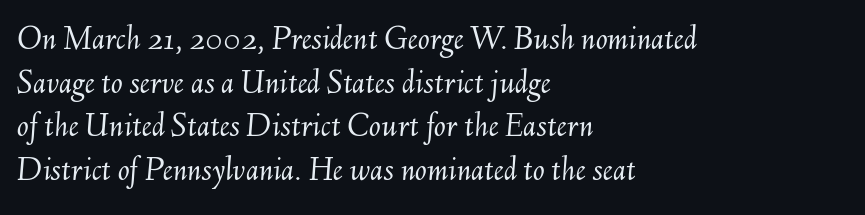
Q: Is the text bold? A: No.
Q: Is the text italic (slanted)? A: Yes, it leans right by about 6 degrees.
Q: Is the text underlined? A: No.
Q: How is the paragraph aligned? A: Left-aligned.
Q: Is the spacing between letters normal or unusually wide? A: Normal.
Q: Is the spacing between lines tight, normal or loose? A: Normal.
Q: Width (condensed, normal, or wide)? A: Normal.
Q: Stroke contrast? A: Medium.
Q: x-height? A: Small.
Q: Monospaced? A: No.
